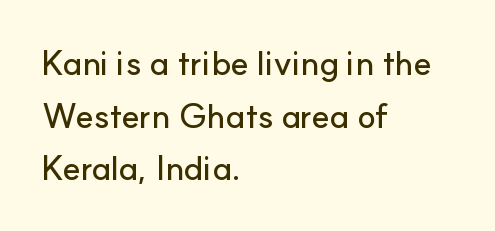
The image shows 34 px sans-serif type, upright; set left-aligned, normal line spacing (1.55x), normal letter spacing, not underlined; low stroke contrast and a small x-height.
